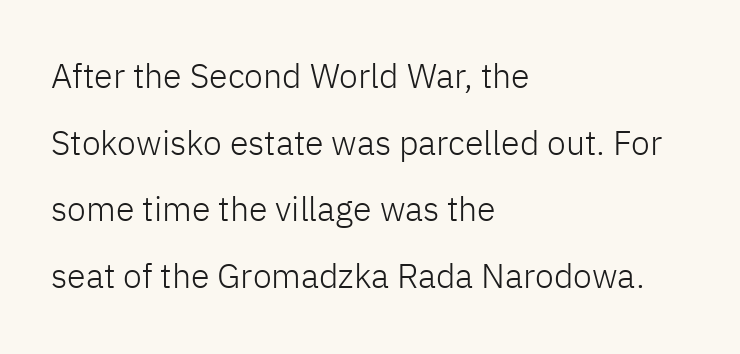
The image shows 34 px light sans-serif type, upright; set left-aligned, loose line spacing (1.96x), normal letter spacing, not underlined; low stroke contrast and a medium x-height.
